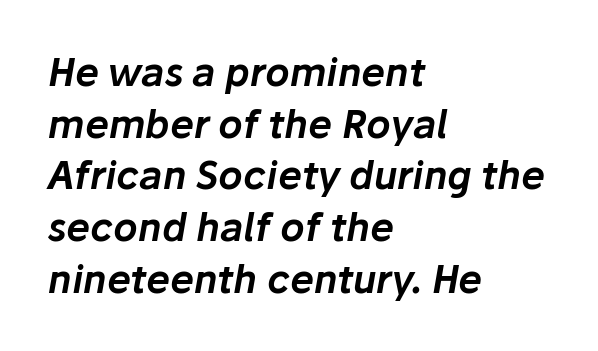
The image shows 38 px text type, italic (leaning right); set left-aligned, normal line spacing (1.36x), normal letter spacing, not underlined; low stroke contrast and a medium x-height.
